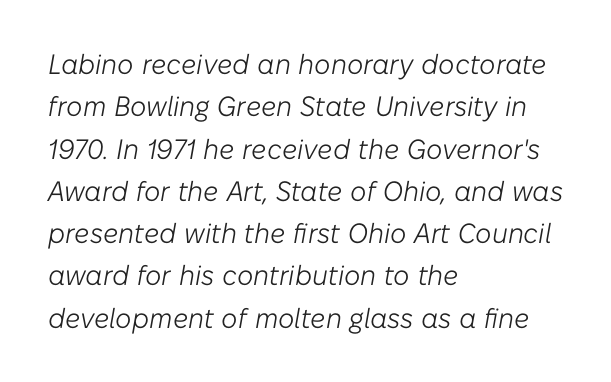
Q: Is the text bold? A: No.
Q: Is the text italic (slanted)? A: Yes, it leans right by about 10 degrees.
Q: Is the text underlined? A: No.
Q: How is the paragraph aligned? A: Left-aligned.
Q: Is the spacing between letters normal or unusually wide? A: Normal.
Q: Is the spacing between lines tight, normal or loose? A: Normal.
Q: Width (condensed, normal, or wide)? A: Normal.
Q: Stroke contrast? A: Low.
Q: x-height? A: Medium.
Q: Monospaced? A: No.
